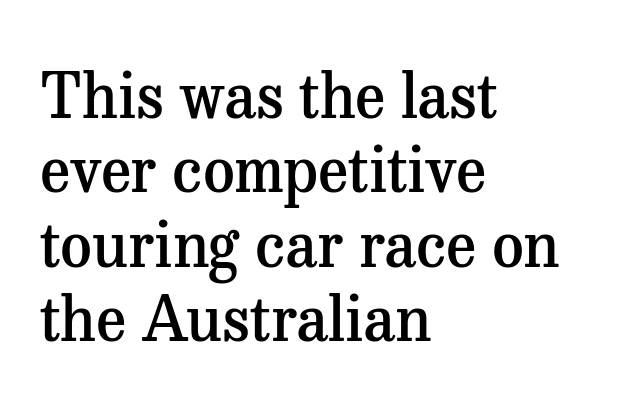
You can tell it's not italic because the verticals are truly vertical. There is no visible air inserted between adjacent glyphs. The passage shown is typed in a proportional face where columns would drift. The space directly below the letters is spotless. These lines carry some extra weight — a demibold, not a full bold. Every row of glyphs begins at an identical x-position on the left.
